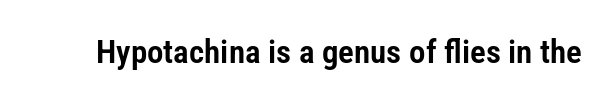
{"serif": "no", "italic": "no", "width": "condensed", "stroke_contrast": "low", "x_height": "medium", "monospaced": "no", "underline": "no", "letter_spacing": "normal", "letter_spacing_em": 0.0, "glyph_px": 33}
